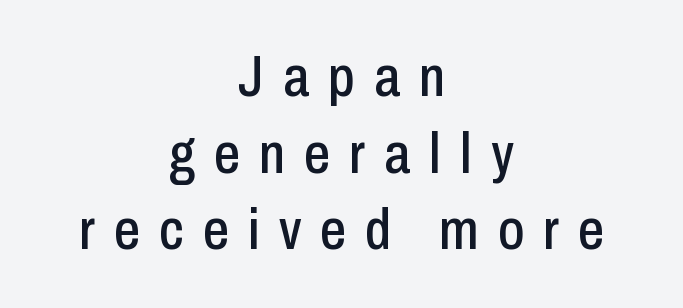
The type family on display is of the sans-serif kind. The passage is arranged like a title page — every line centered. The rendering uses natural spacing where letterforms have individual widths. The letterforms stand isolated, each surrounded by extra space. You can tell it's not italic because the verticals are truly vertical. The specimen omits any rule beneath the text block's lines.
